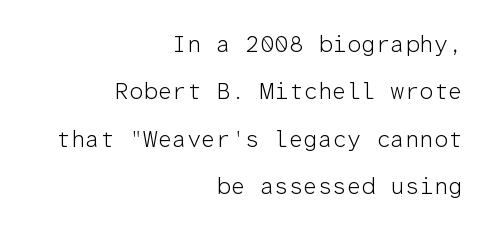
{"italic": "no", "bold": "no", "underline": "no", "align": "right", "line_spacing": "loose", "line_spacing_ratio": 2.06, "letter_spacing": "normal", "letter_spacing_em": 0.0, "glyph_px": 23}
